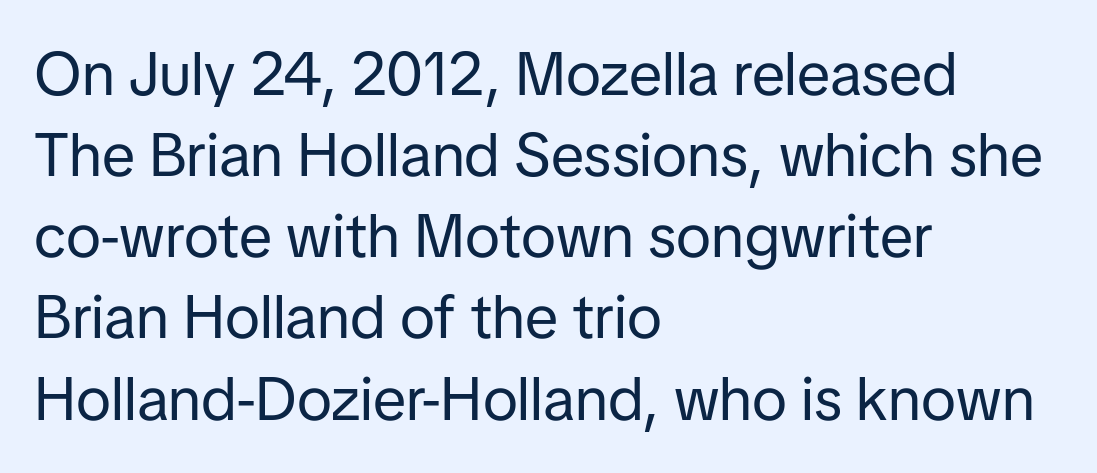
Q: Is the text bold? A: No.
Q: Is the text italic (slanted)? A: No, it is upright.
Q: Is the typeface a serif or a sans-serif typeface? A: Sans-serif.
Q: Is the text underlined? A: No.
Q: How is the paragraph aligned? A: Left-aligned.
Q: Is the spacing between letters normal or unusually wide? A: Normal.
Q: Is the spacing between lines tight, normal or loose? A: Normal.
Q: Width (condensed, normal, or wide)? A: Normal.
Q: Stroke contrast? A: Low.
Q: x-height? A: Medium.
Q: Monospaced? A: No.
